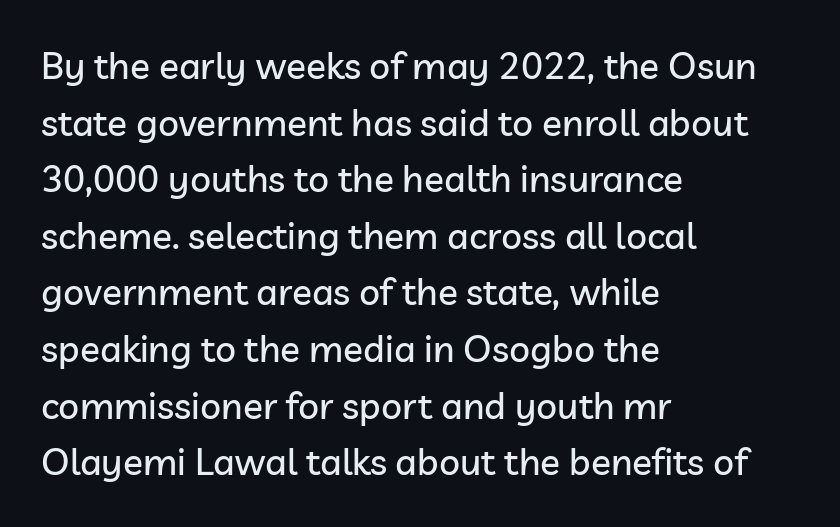
Letter spacing: default. The lines in this sample share a left origin and differ only in where they stop. Examine the stroke ends and you'll find no serifs. The block of text has a typical density, with ordinary space between rows. Rendered with straight, roman letterforms. The space directly below the letters is spotless.
